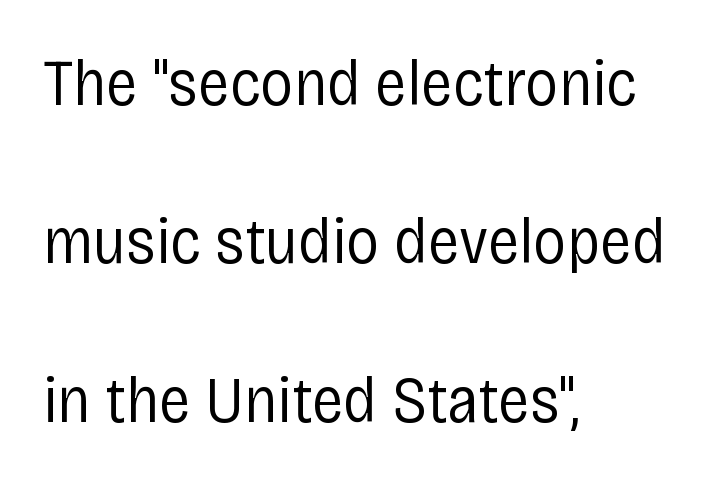
Q: Is the text bold? A: No.
Q: Is the text italic (slanted)? A: No, it is upright.
Q: Is the typeface a serif or a sans-serif typeface? A: Sans-serif.
Q: Is the text underlined? A: No.
Q: How is the paragraph aligned? A: Left-aligned.
Q: Is the spacing between letters normal or unusually wide? A: Normal.
Q: Is the spacing between lines tight, normal or loose? A: Loose.
Q: Width (condensed, normal, or wide)? A: Condensed.
Q: Stroke contrast? A: Low.
Q: x-height? A: Large.
Q: Monospaced? A: No.
